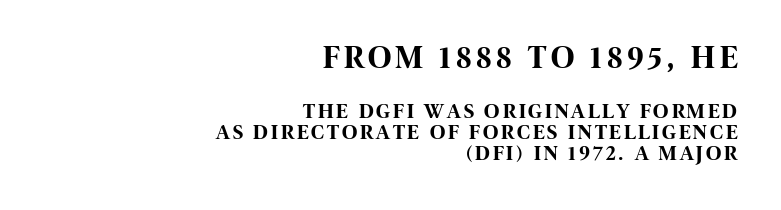
Q: Is the text bold? A: Yes.
Q: Is the text italic (slanted)? A: No, it is upright.
Q: Is the typeface a serif or a sans-serif typeface? A: Sans-serif.
Q: Is the text underlined? A: No.
Q: How is the paragraph aligned? A: Right-aligned.
Q: Is the spacing between lines tight, normal or loose? A: Tight.
Q: Which block of text is set in a larger size, the first (top) or the second (bottom)? A: The first (top) one.
Q: Width (condensed, normal, or wide)? A: Condensed.
Q: Stroke contrast? A: High.
Q: x-height? A: Large.
Q: Monospaced? A: No.
